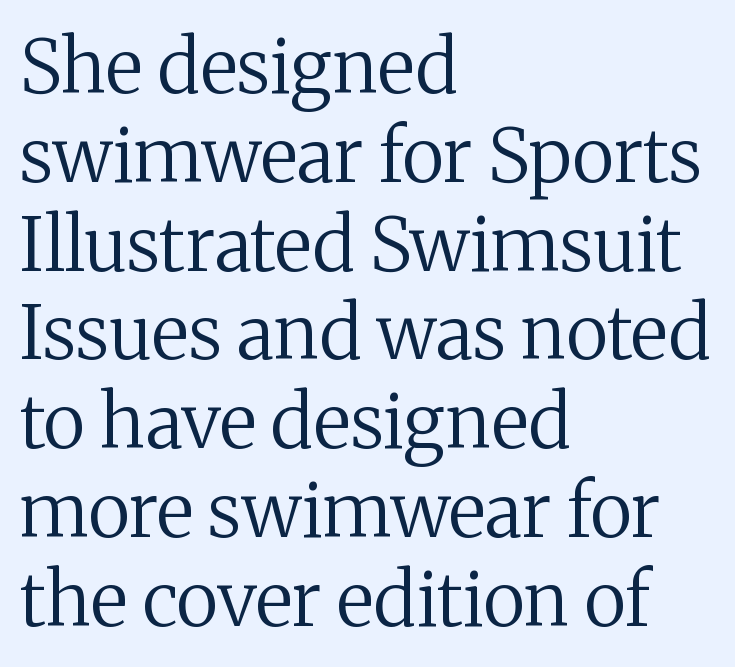
Italic? Not at all — the glyphs are vertical. Is the block centered? No — it sits flush against the left margin. Varying glyph widths throughout — classic text-font behaviour. Is the letter spacing exaggerated? No — it looks like the ordinary default. Weight: regular or lighter. Plain, unruled lines of type.
